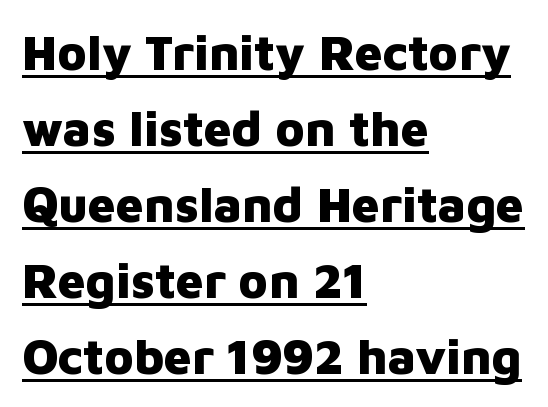
This sample uses plain, unmodified letter spacing. Quick note: underline on. Heavy, bold letterforms. The axis of the letterforms is exactly vertical.
